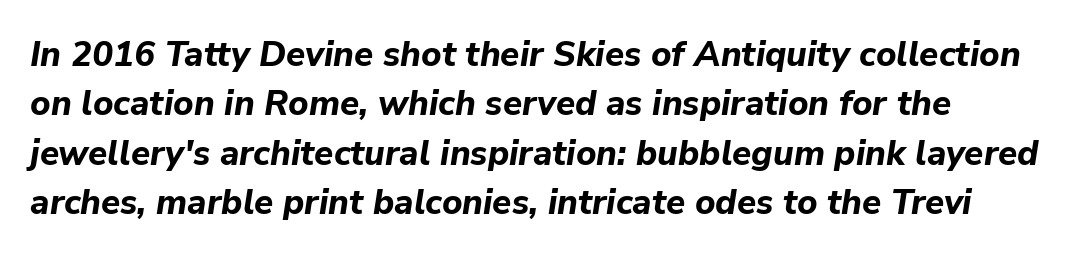
The zone under the glyphs is completely vacant. A typesetter would mark this as italic. Horizontal bands of white between lines are of average thickness. How heavy is the stroke? Heavy — this is a bold.
